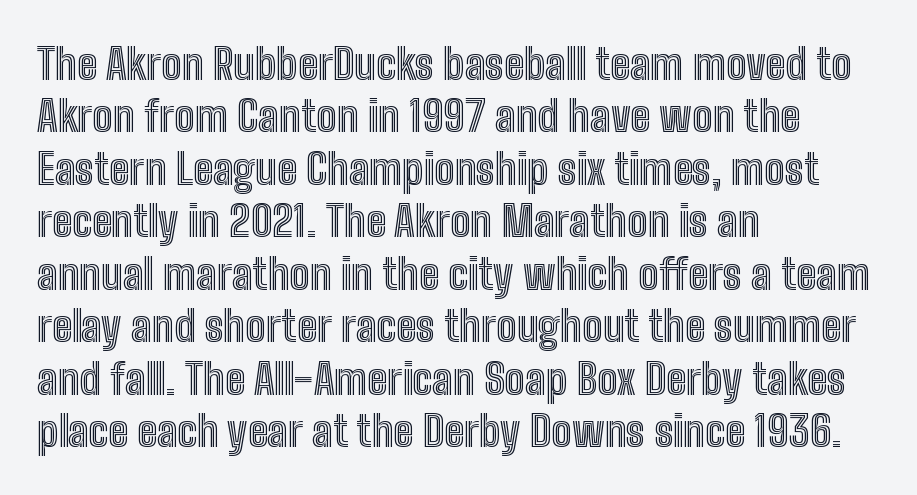
Q: Is the text italic (slanted)? A: No, it is upright.
Q: Is the text underlined? A: No.
Q: How is the paragraph aligned? A: Left-aligned.
Q: Is the spacing between letters normal or unusually wide? A: Normal.
Q: Width (condensed, normal, or wide)? A: Condensed.
Q: x-height? A: Medium.
Q: Monospaced? A: No.
